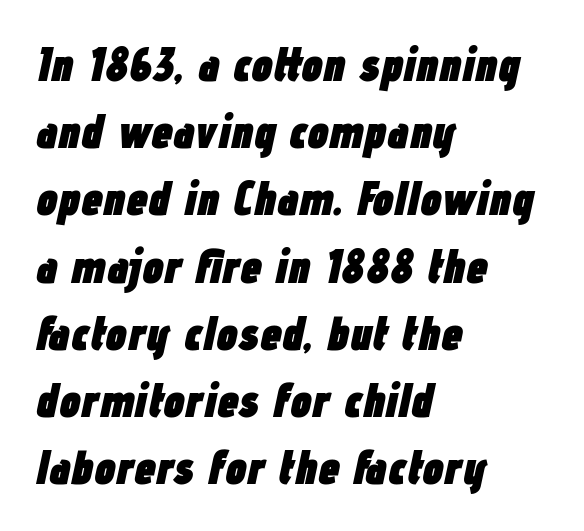
{"italic": "yes", "lean": "right", "slant_degrees": 12, "bold": "yes", "weight": "heavy", "width": "condensed", "stroke_contrast": "low", "x_height": "medium", "monospaced": "no", "underline": "no", "align": "left", "line_spacing": "normal", "line_spacing_ratio": 1.4, "letter_spacing": "normal", "letter_spacing_em": 0.0, "glyph_px": 48}
